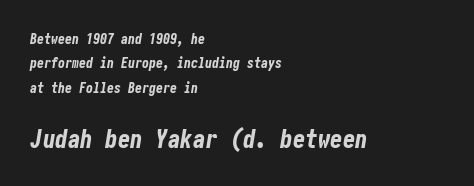
Characters follow at the spacing the type designer built in. Bare-footed words on every line. These lines carry a lot of weight — the face is fully bold. Of the two passages, the one underneath uses the larger point size. Is the block centered? No — it sits flush against the left margin.
